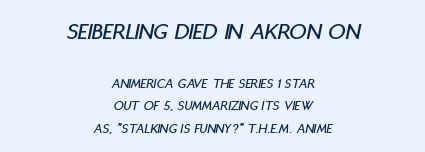
Caption: upper text group enlarged, lower text group reduced. Honestly, the row spacing looks completely unremarkable. When letters slant like this, we call the style italic. This sample is center-justified, so both line endings float freely. Beneath every word, the page is bare. The passage shown has conventional tracking throughout.
